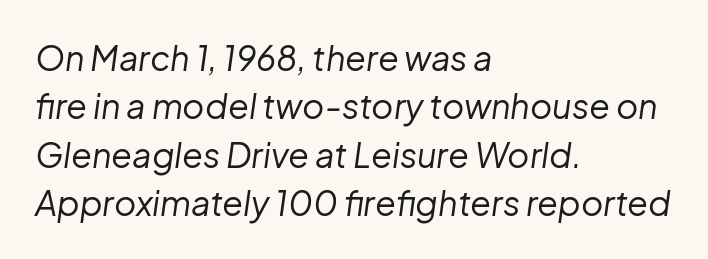
Q: Is the text bold? A: No.
Q: Is the text italic (slanted)? A: Yes, it leans right by about 8 degrees.
Q: Is the text underlined? A: No.
Q: How is the paragraph aligned? A: Left-aligned.
Q: Is the spacing between letters normal or unusually wide? A: Normal.
Q: Is the spacing between lines tight, normal or loose? A: Normal.
Q: Width (condensed, normal, or wide)? A: Normal.
Q: Stroke contrast? A: Low.
Q: x-height? A: Medium.
Q: Monospaced? A: No.
